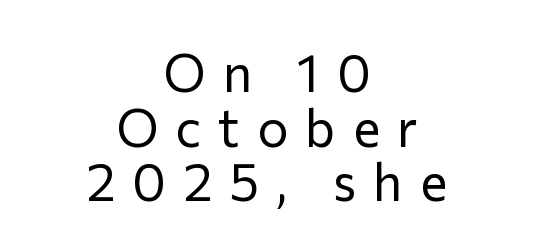
Rendered with straight, roman letterforms. Typeset on center — no edge is straight. The font family rendered here belongs to the sans-serif group. The font is comparable to plain body text, perhaps lighter. Spacing verdict: proportional, widths tailored to each character. Descender tails drop into unmarked territory.
